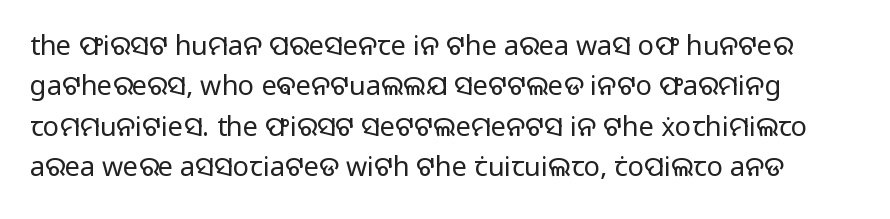
The image shows 27 px text type, upright; set normal line spacing (1.5x), normal letter spacing, not underlined.
